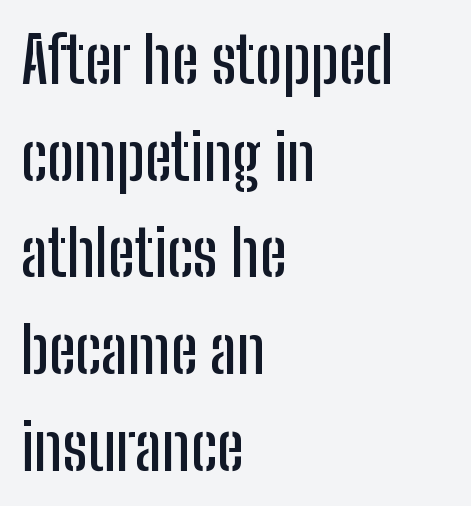
The image shows 64 px condensed sans-serif type, upright; set left-aligned, normal line spacing (1.51x), normal letter spacing, not underlined; low stroke contrast and a medium x-height.
